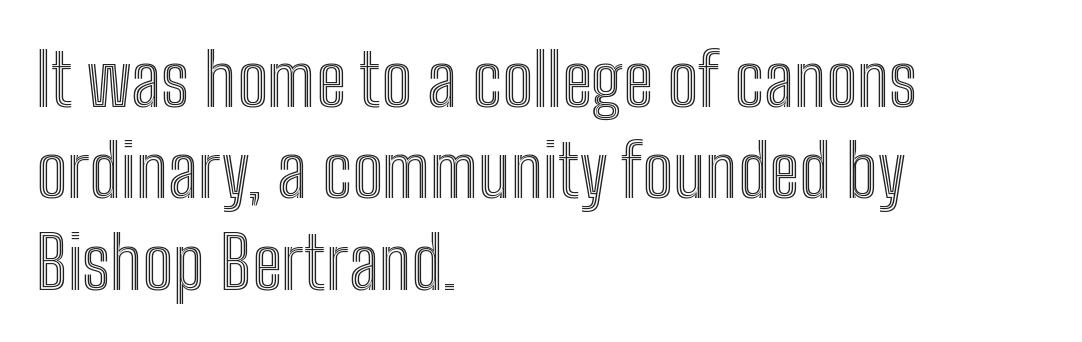
The letters advance in unequal steps, a hallmark of proportional type. Each row of text sits above clean, open space. A typesetter would call this zero additional tracking. The ragged edge is on the right, which tells us the setting is flush left. Quick note: interline space is typical.
